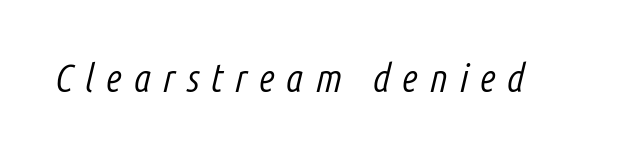
The face used here is proportionally spaced, like ordinary book or web type. Does extra space separate the letters? Yes, quite a lot of it. The baseline area is clear. The weight tops out at a normal text grade.
